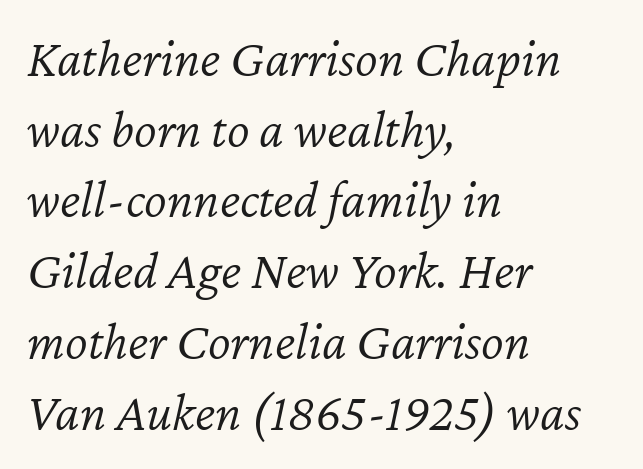
{"italic": "yes", "lean": "right", "slant_degrees": 12, "bold": "no", "weight": "light", "width": "normal", "stroke_contrast": "low", "x_height": "medium", "monospaced": "no", "underline": "no", "align": "left", "line_spacing": "normal", "line_spacing_ratio": 1.31, "letter_spacing": "normal", "letter_spacing_em": 0.0, "glyph_px": 54}
